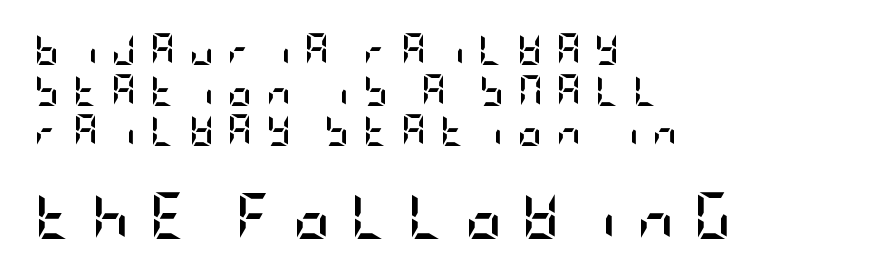
{"serif": "no", "italic": "no", "bold": "yes", "weight": "semibold", "width": "condensed", "stroke_contrast": "low", "x_height": "large", "underline": "no", "align": "left", "line_spacing": "normal", "line_spacing_ratio": 1.31, "letter_spacing": "wide", "letter_spacing_em": 0.43, "larger_block": "second", "size_ratio": 1.48, "glyph_px": 46}
